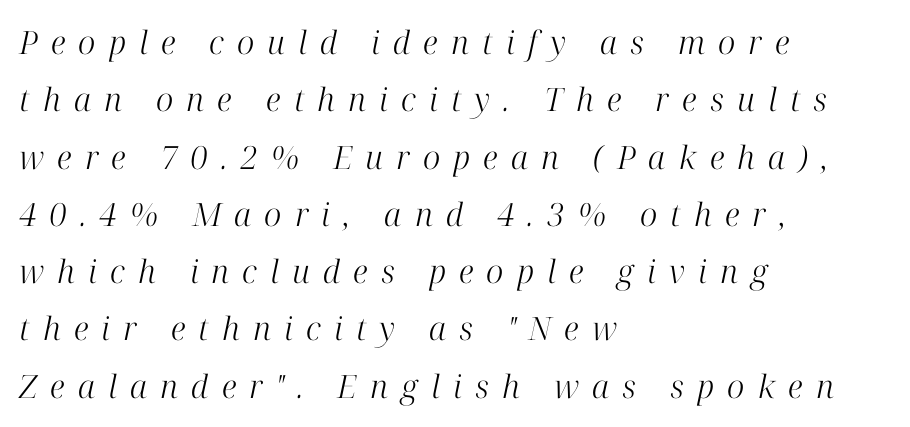
{"serif": "yes", "italic": "yes", "lean": "right", "slant_degrees": 12, "bold": "no", "weight": "light", "width": "normal", "stroke_contrast": "high", "x_height": "medium", "monospaced": "no", "underline": "no", "align": "left", "line_spacing_ratio": 1.79, "letter_spacing": "wide", "letter_spacing_em": 0.41, "glyph_px": 32}
